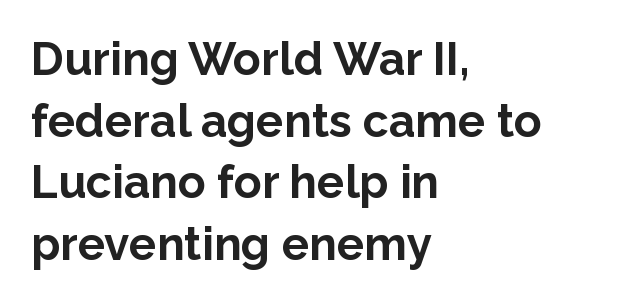
The image shows 46 px bold sans-serif type, upright; set left-aligned, normal line spacing (1.34x), normal letter spacing, not underlined; low stroke contrast and a medium x-height.
